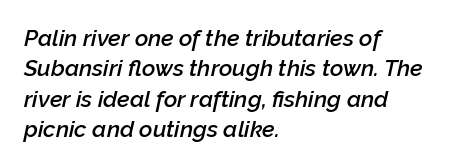
{"italic": "yes", "lean": "right", "slant_degrees": 12, "bold": "semi", "underline": "no", "align": "left", "line_spacing": "normal", "line_spacing_ratio": 1.32, "letter_spacing": "normal", "letter_spacing_em": 0.0, "glyph_px": 23}
